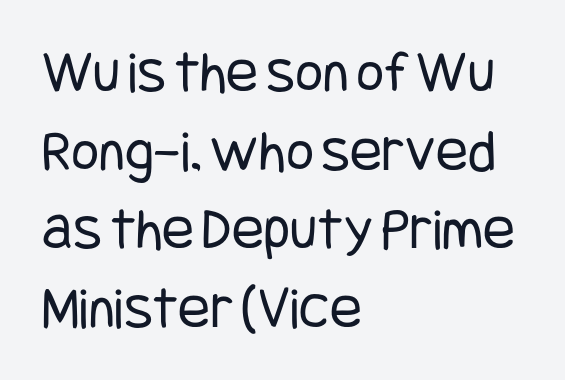
Q: Is the text bold? A: No.
Q: Is the text italic (slanted)? A: No, it is upright.
Q: Is the typeface a serif or a sans-serif typeface? A: Sans-serif.
Q: Is the text underlined? A: No.
Q: How is the paragraph aligned? A: Left-aligned.
Q: Is the spacing between letters normal or unusually wide? A: Normal.
Q: Is the spacing between lines tight, normal or loose? A: Normal.
Q: Width (condensed, normal, or wide)? A: Condensed.
Q: Stroke contrast? A: Low.
Q: x-height? A: Large.
